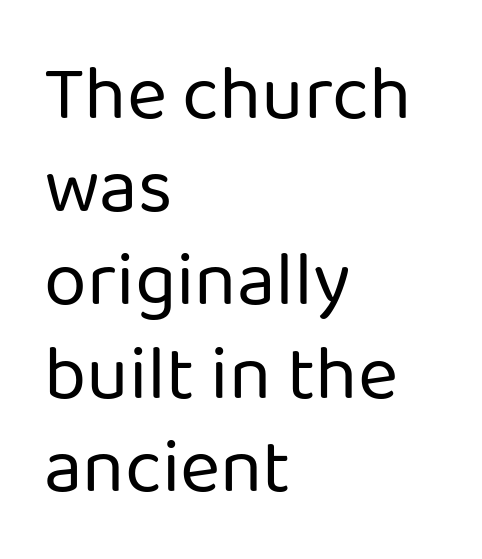
The image shows 77 px regular-weight sans-serif type, upright; set left-aligned, line spacing 1.21x, normal letter spacing, not underlined; low stroke contrast and a medium x-height.
